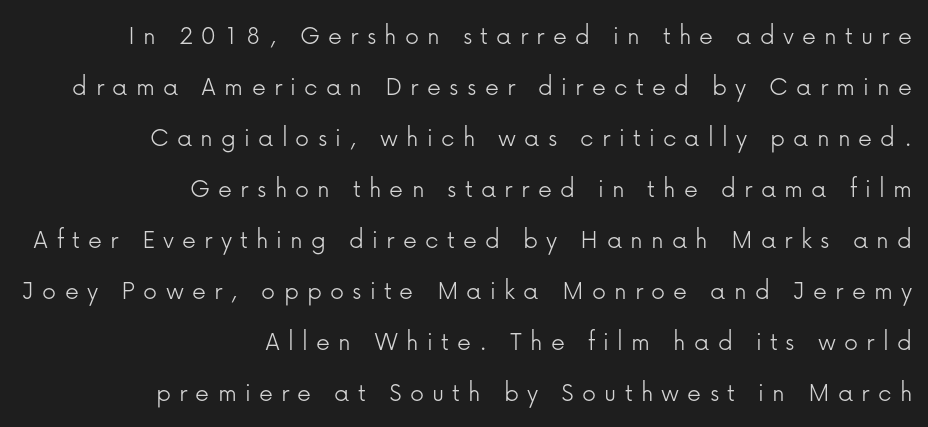
Only glyphs here, with clear space below each row. The gaps between neighbouring characters are conspicuously large. Leftover space on each line is placed entirely before the opening word. Serifs: no, the terminals of the letterforms are clean.
